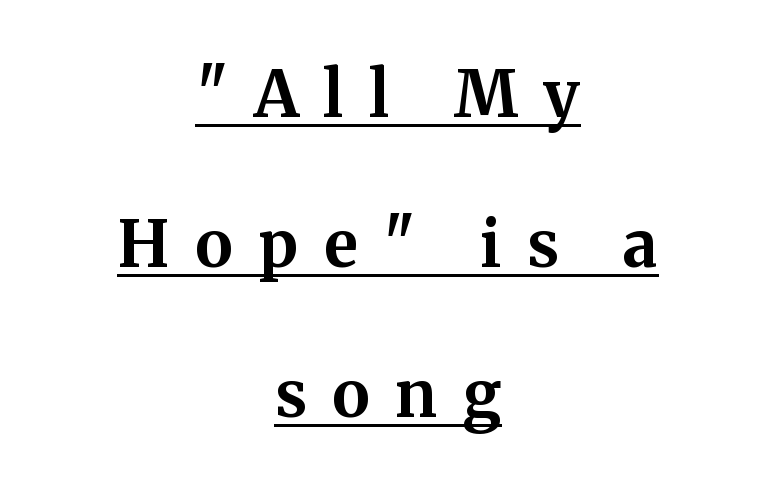
The image shows 64 px bold serif type, upright; set centered, loose line spacing (2.34x), unusually wide letter spacing (+0.4 em), underlined; medium stroke contrast and a medium x-height.
